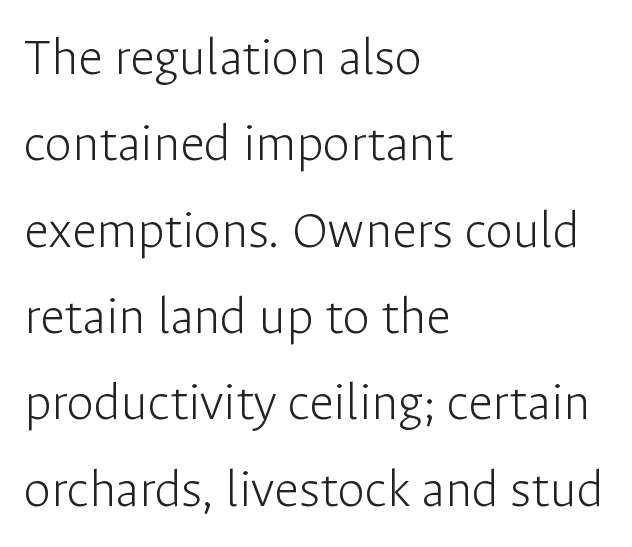
The characters display no serif detailing; their extremities are plain. Quick note: underline off. When letters stand straight like this, we call the style roman or upright. This sample is left-justified, so line endings fall wherever the words run out. The designer left line spacing at the default.
